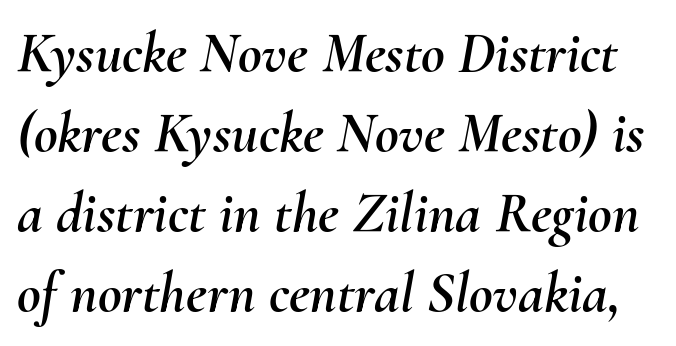
Q: Is the text italic (slanted)? A: Yes, it leans right by about 10 degrees.
Q: Is the text underlined? A: No.
Q: Is the spacing between letters normal or unusually wide? A: Normal.
Q: Is the spacing between lines tight, normal or loose? A: Normal.
Q: Width (condensed, normal, or wide)? A: Normal.
Q: Stroke contrast? A: Medium.
Q: x-height? A: Small.
Q: Monospaced? A: No.
